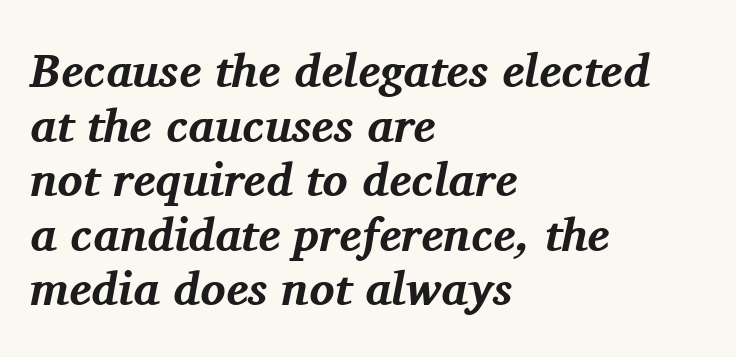
These lines were composed using italics. Underlining? Definitely not there. Each line starts at the same left margin while the right side varies. Font category for this specimen: serif. You could not count columns in this text — the font is proportionally spaced. The sample has been set heavy, in full bold.
